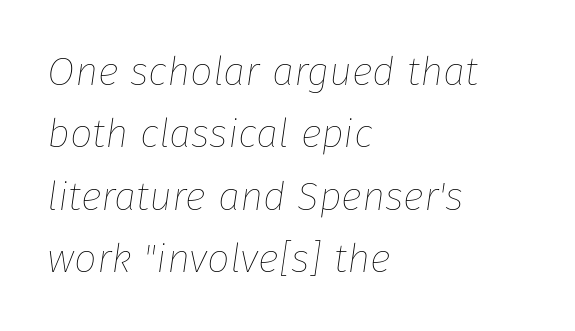
{"italic": "yes", "lean": "right", "slant_degrees": 8, "bold": "no", "weight": "thin", "width": "normal", "stroke_contrast": "low", "x_height": "medium", "monospaced": "no", "underline": "no", "align": "left", "line_spacing": "normal", "line_spacing_ratio": 1.56, "letter_spacing": "normal", "letter_spacing_em": 0.0, "glyph_px": 40}
